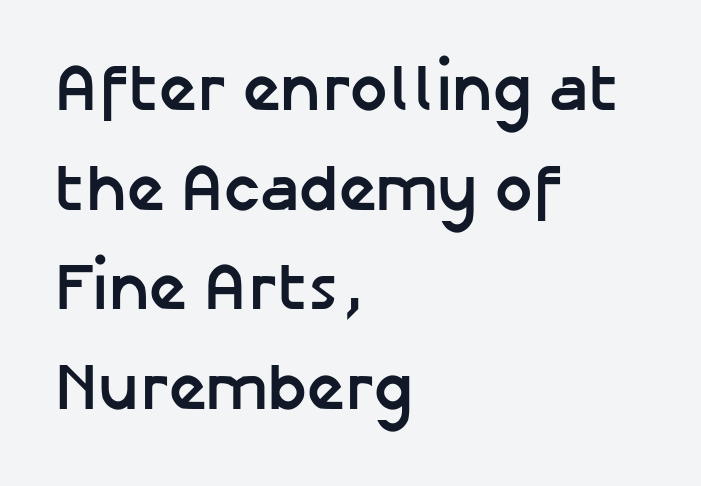
Q: Is the text bold? A: Yes.
Q: Is the text italic (slanted)? A: No, it is upright.
Q: Is the typeface a serif or a sans-serif typeface? A: Sans-serif.
Q: Is the text underlined? A: No.
Q: How is the paragraph aligned? A: Left-aligned.
Q: Is the spacing between letters normal or unusually wide? A: Normal.
Q: Is the spacing between lines tight, normal or loose? A: Normal.
Q: Width (condensed, normal, or wide)? A: Normal.
Q: Stroke contrast? A: Low.
Q: x-height? A: Medium.
Q: Monospaced? A: No.
